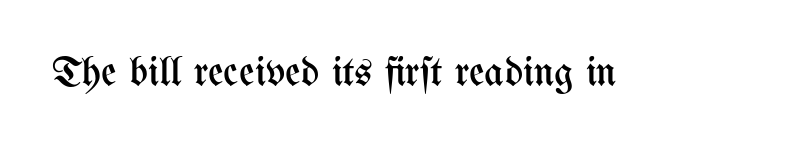
No italicization has been applied; the sample stays upright. The type is set solid horizontally, with unmodified tracking. This reads as an unemphasized weight, regular at the heaviest. The zone under the glyphs is completely vacant.
